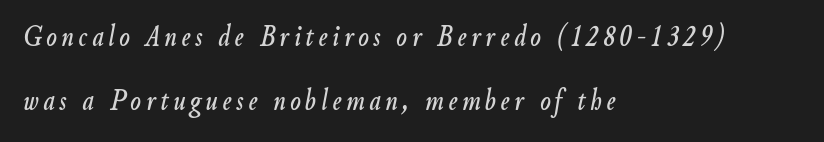
Q: Is the text italic (slanted)? A: Yes, it leans right by about 9 degrees.
Q: Is the text underlined? A: No.
Q: How is the paragraph aligned? A: Left-aligned.
Q: Is the spacing between lines tight, normal or loose? A: Loose.
Q: Width (condensed, normal, or wide)? A: Condensed.
Q: Stroke contrast? A: Low.
Q: x-height? A: Small.
Q: Monospaced? A: No.
